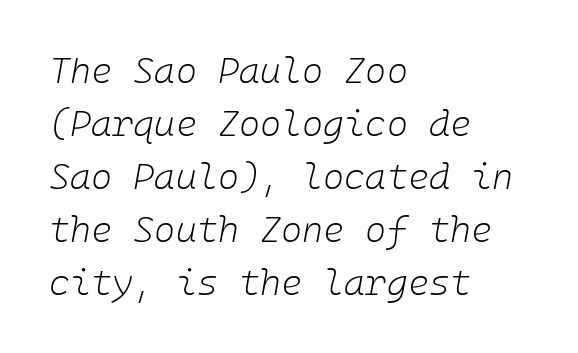
The image shows 36 px light type, italic (leaning right); set left-aligned, normal line spacing (1.47x), normal letter spacing, not underlined; low stroke contrast and a medium x-height.
